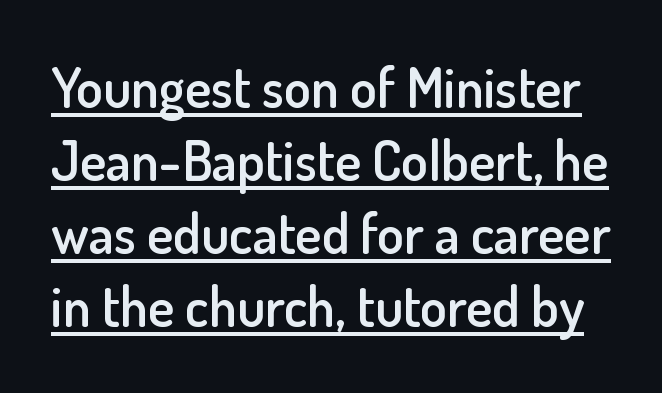
The image shows 55 px semibold sans-serif type, upright; set normal line spacing (1.33x), normal letter spacing, underlined; low stroke contrast and a small x-height.
